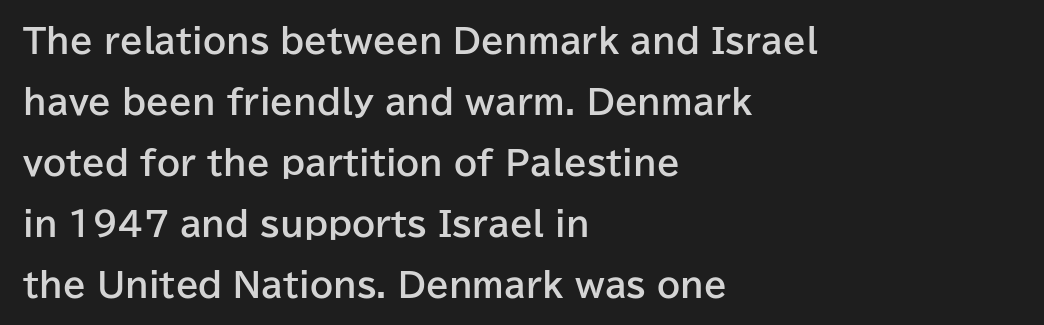
{"serif": "no", "italic": "no", "bold": "yes", "weight": "bold", "width": "normal", "stroke_contrast": "low", "x_height": "medium", "monospaced": "no", "underline": "no", "align": "left", "line_spacing_ratio": 1.85, "letter_spacing": "normal", "letter_spacing_em": 0.0, "glyph_px": 33}
